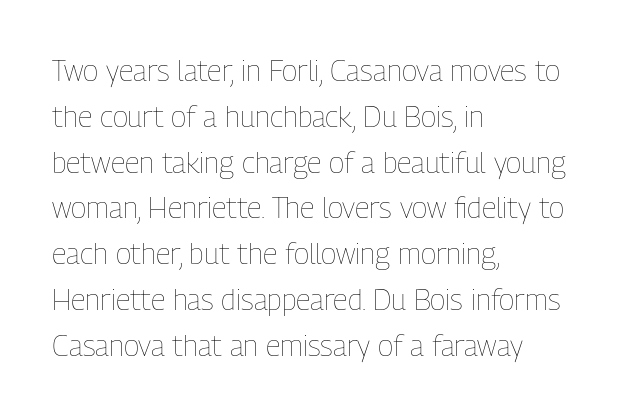
Q: Is the text bold? A: No.
Q: Is the text italic (slanted)? A: No, it is upright.
Q: Is the text underlined? A: No.
Q: How is the paragraph aligned? A: Left-aligned.
Q: Is the spacing between letters normal or unusually wide? A: Normal.
Q: Is the spacing between lines tight, normal or loose? A: Normal.
Q: Width (condensed, normal, or wide)? A: Condensed.
Q: Stroke contrast? A: Low.
Q: x-height? A: Medium.
Q: Monospaced? A: No.
